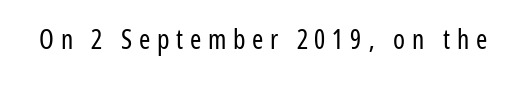
The image shows 27 px text type, upright; set unusually wide letter spacing (+0.25 em), not underlined.
